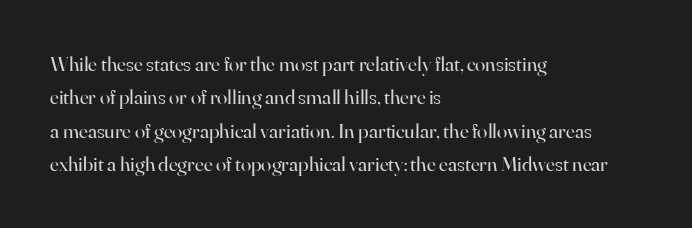
How would I describe the line gaps? Plain and ordinary. Weight: in the light-to-regular range. The type is set solid horizontally, with unmodified tracking. The lines are quadded left.
